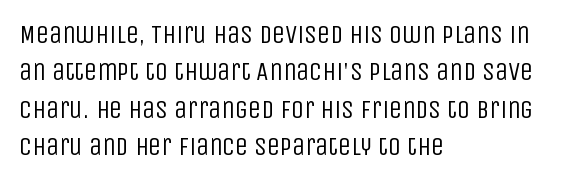
Q: Is the text bold? A: No.
Q: Is the text italic (slanted)? A: No, it is upright.
Q: Is the text underlined? A: No.
Q: How is the paragraph aligned? A: Left-aligned.
Q: Is the spacing between letters normal or unusually wide? A: Normal.
Q: Is the spacing between lines tight, normal or loose? A: Normal.
